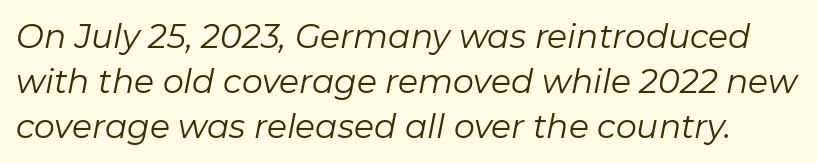
{"italic": "yes", "lean": "right", "slant_degrees": 11, "bold": "no", "weight": "regular", "width": "normal", "stroke_contrast": "low", "x_height": "medium", "monospaced": "no", "underline": "no", "line_spacing": "normal", "line_spacing_ratio": 1.36, "letter_spacing": "normal", "letter_spacing_em": 0.0, "glyph_px": 33}
